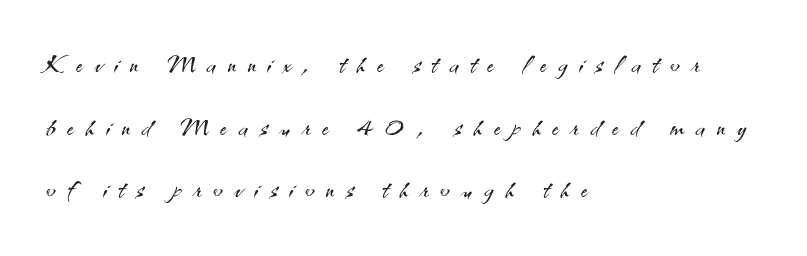
Is the letter spacing exaggerated? Yes — the characters are pushed far apart. No heavy texture on the line: the type isn't bold. The face used here is proportionally spaced, like ordinary book or web type. Compared with a centered layout, this one pins lines to the left instead.
